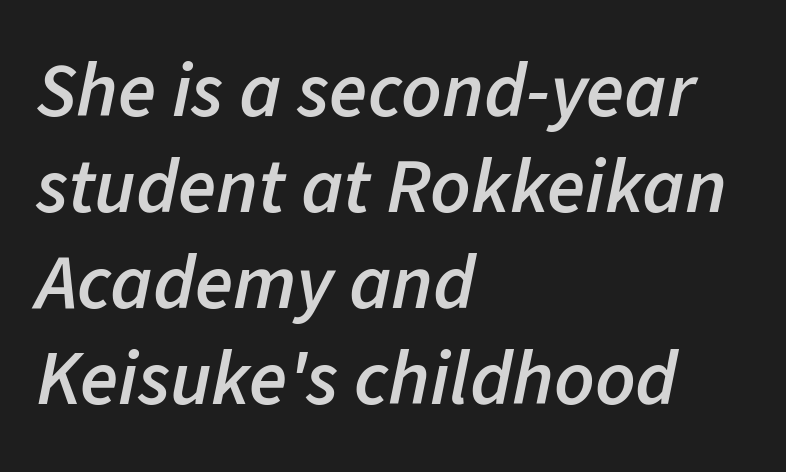
{"italic": "yes", "lean": "right", "slant_degrees": 11, "bold": "semi", "weight": "semibold", "width": "normal", "stroke_contrast": "low", "x_height": "medium", "monospaced": "no", "underline": "no", "align": "left", "line_spacing_ratio": 1.23, "letter_spacing": "normal", "letter_spacing_em": 0.0, "glyph_px": 78}
